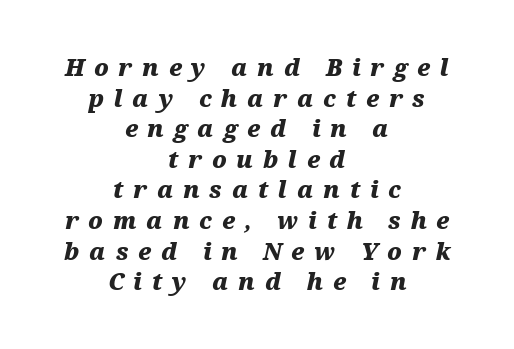
The image shows 23 px bold type, italic (leaning right); set centered, normal line spacing (1.33x), unusually wide letter spacing (+0.42 em), not underlined.
